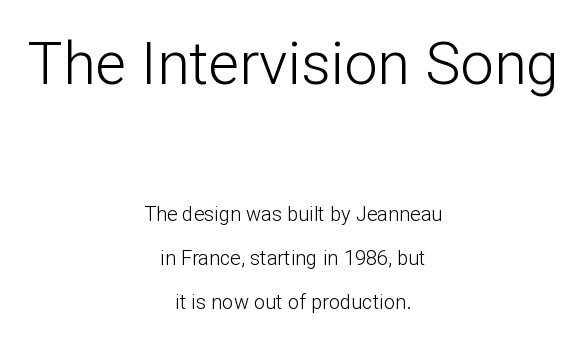
{"serif": "no", "italic": "no", "bold": "no", "weight": "light", "width": "normal", "stroke_contrast": "low", "x_height": "medium", "monospaced": "no", "underline": "no", "align": "center", "line_spacing": "loose", "line_spacing_ratio": 2.2, "letter_spacing": "normal", "letter_spacing_em": 0.0, "larger_block": "first", "size_ratio": 2.95, "glyph_px": 59}
